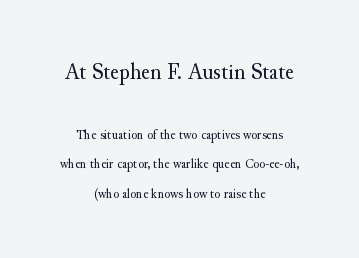
Type size steps down from the first block to the second. Glyph-to-glyph distance matches everyday printed text. Which margin do the lines hug? Neither — every line sits in the middle. No italicization has been applied; the sample stays upright. Nothing heavy about these letters — not bold at all. Baseline-to-baseline distance is far greater than the letter height.
